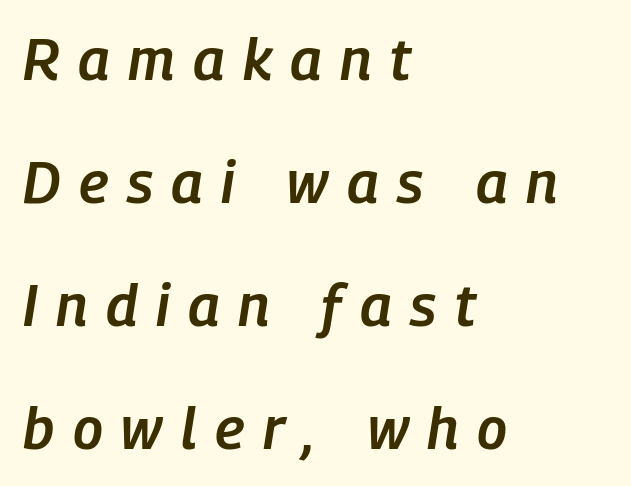
Q: Is the text bold? A: Semi-bold.
Q: Is the text italic (slanted)? A: Yes, it leans right by about 9 degrees.
Q: Is the text underlined? A: No.
Q: How is the paragraph aligned? A: Left-aligned.
Q: Is the spacing between letters normal or unusually wide? A: Unusually wide.
Q: Is the spacing between lines tight, normal or loose? A: Loose.
Q: Width (condensed, normal, or wide)? A: Condensed.
Q: Stroke contrast? A: Low.
Q: x-height? A: Medium.
Q: Monospaced? A: No.
